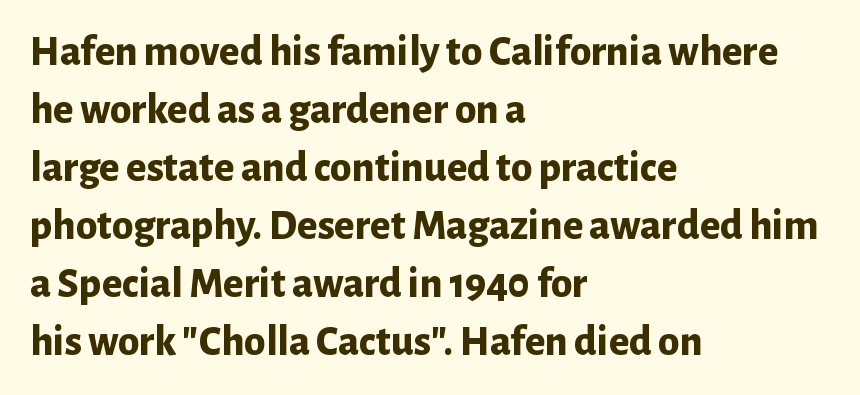
{"serif": "no", "italic": "no", "bold": "yes", "weight": "bold", "width": "normal", "stroke_contrast": "low", "x_height": "medium", "monospaced": "no", "underline": "no", "align": "left", "line_spacing": "normal", "line_spacing_ratio": 1.35, "letter_spacing": "normal", "letter_spacing_em": 0.0, "glyph_px": 43}
